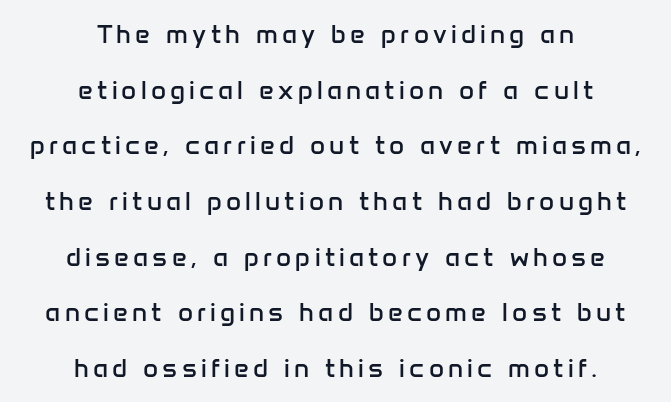
The image shows 26 px text type, upright; set centered, loose line spacing (2.14x), not underlined.
